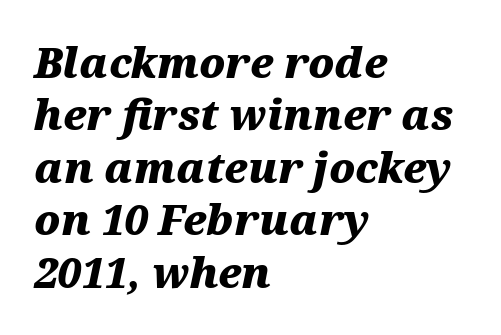
{"italic": "yes", "lean": "right", "slant_degrees": 12, "bold": "yes", "weight": "heavy", "width": "wide", "stroke_contrast": "medium", "x_height": "medium", "monospaced": "no", "underline": "no", "align": "left", "line_spacing": "normal", "line_spacing_ratio": 1.28, "letter_spacing": "normal", "letter_spacing_em": 0.0, "glyph_px": 41}
